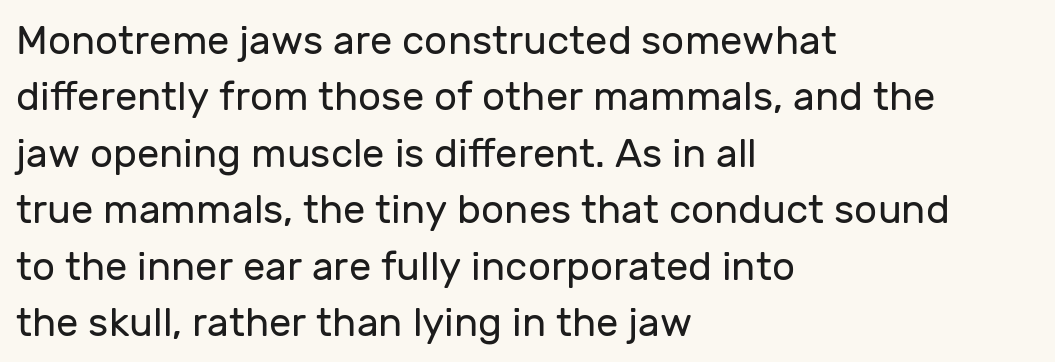
Q: Is the text bold? A: No.
Q: Is the text italic (slanted)? A: No, it is upright.
Q: Is the typeface a serif or a sans-serif typeface? A: Sans-serif.
Q: Is the text underlined? A: No.
Q: How is the paragraph aligned? A: Left-aligned.
Q: Is the spacing between letters normal or unusually wide? A: Normal.
Q: Is the spacing between lines tight, normal or loose? A: Normal.
Q: Width (condensed, normal, or wide)? A: Normal.
Q: Stroke contrast? A: Low.
Q: x-height? A: Medium.
Q: Monospaced? A: No.
